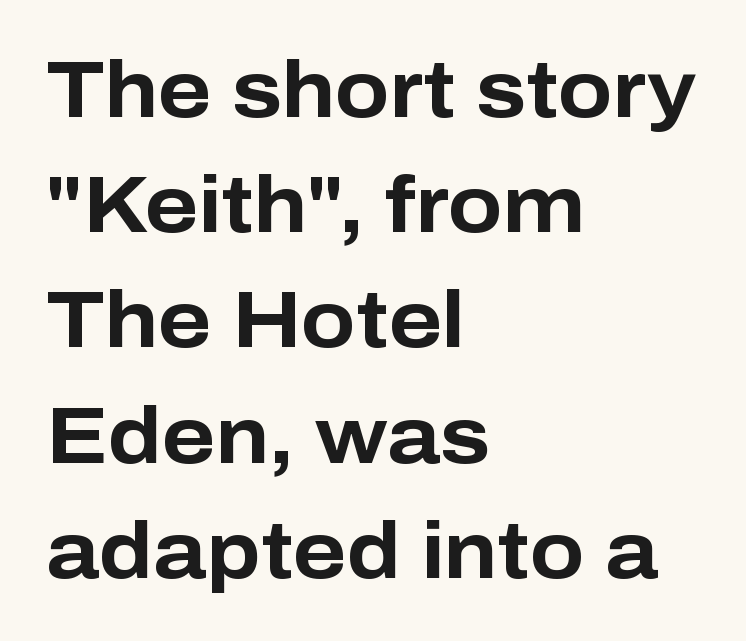
The image shows 80 px bold sans-serif type, upright; set left-aligned, normal line spacing (1.44x), normal letter spacing, not underlined; low stroke contrast and a medium x-height.
